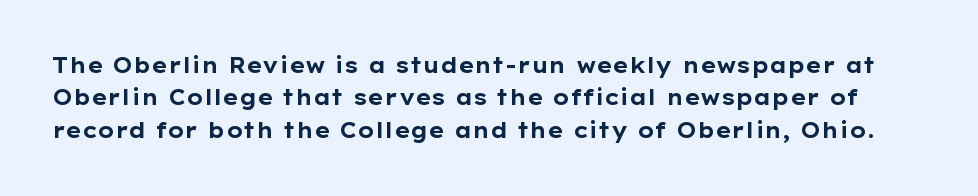
Do the letters lean? They stand straight. Heavy-handed strokes throughout: this text is bold. The horizontal fit of the characters is conventional and even. Check under the words: just untouched page. Does the leading feel generous? No, just average.
